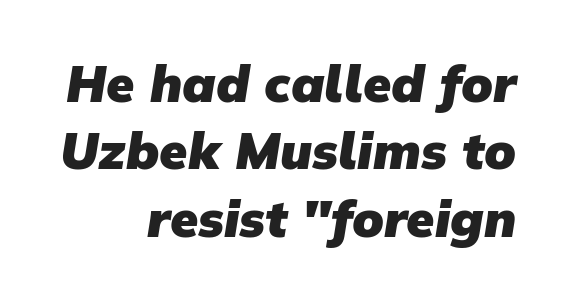
{"serif": "no", "bold": "yes", "weight": "heavy", "width": "normal", "stroke_contrast": "low", "x_height": "medium", "monospaced": "no", "underline": "no", "align": "right", "line_spacing": "normal", "line_spacing_ratio": 1.32, "letter_spacing": "normal", "letter_spacing_em": 0.0, "glyph_px": 51}
